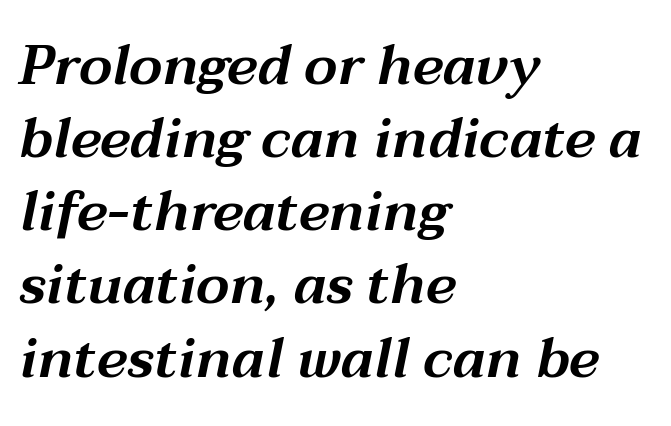
Q: Is the text italic (slanted)? A: Yes, it leans right by about 12 degrees.
Q: Is the text underlined? A: No.
Q: How is the paragraph aligned? A: Left-aligned.
Q: Is the spacing between letters normal or unusually wide? A: Normal.
Q: Is the spacing between lines tight, normal or loose? A: Normal.
Q: Width (condensed, normal, or wide)? A: Wide.
Q: Stroke contrast? A: Medium.
Q: x-height? A: Medium.
Q: Monospaced? A: No.
